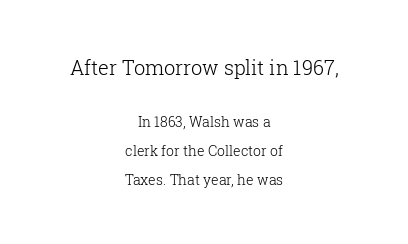
{"italic": "no", "bold": "no", "underline": "no", "align": "center", "line_spacing": "loose", "line_spacing_ratio": 2.09, "letter_spacing": "normal", "letter_spacing_em": 0.0, "larger_block": "first", "size_ratio": 1.43, "glyph_px": 20}
